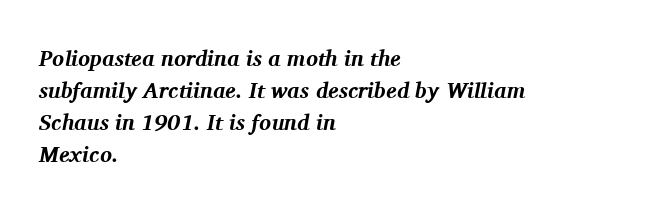
As a designer I'd log this as weight 700, bold. Each word holds together tightly as a unit, with standard inter-letter gaps. Whoever set this chose a conventional vertical rhythm. Emphasis-style slanted type is in use.
